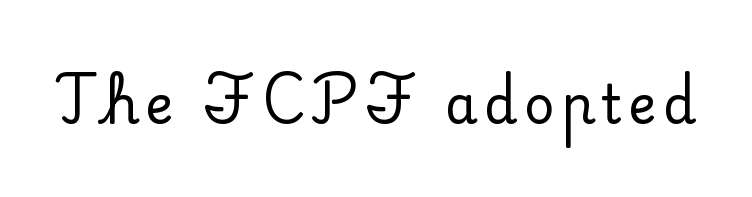
The image shows 53 px serif type, upright; set not underlined; low stroke contrast and a small x-height.
